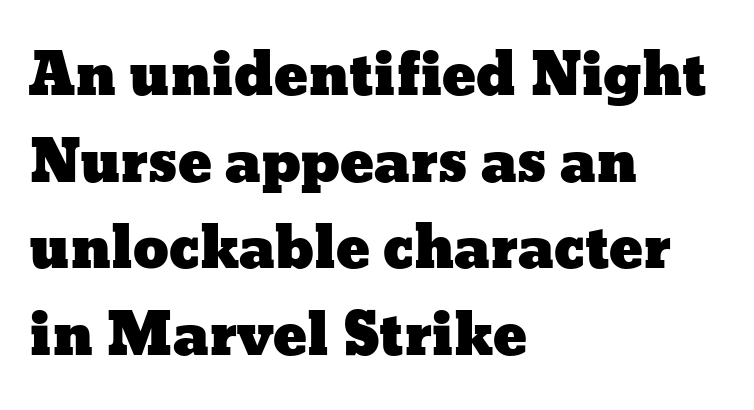
Q: Is the text italic (slanted)? A: No, it is upright.
Q: Is the text underlined? A: No.
Q: How is the paragraph aligned? A: Left-aligned.
Q: Is the spacing between letters normal or unusually wide? A: Normal.
Q: Is the spacing between lines tight, normal or loose? A: Normal.
Q: Width (condensed, normal, or wide)? A: Wide.
Q: Stroke contrast? A: Low.
Q: x-height? A: Medium.
Q: Monospaced? A: No.
